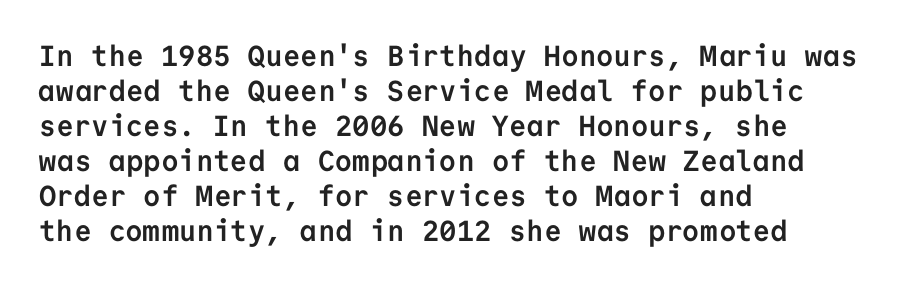
{"serif": "no", "italic": "no", "bold": "yes", "weight": "semibold", "width": "normal", "stroke_contrast": "low", "x_height": "medium", "monospaced": "yes", "underline": "no", "align": "left", "line_spacing_ratio": 1.21, "letter_spacing": "normal", "letter_spacing_em": 0.0, "glyph_px": 29}
